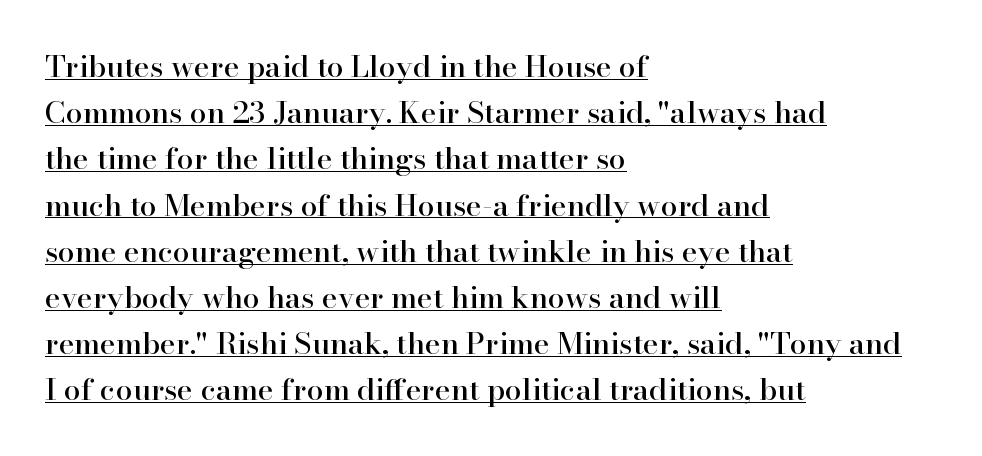
Q: Is the text italic (slanted)? A: No, it is upright.
Q: Is the typeface a serif or a sans-serif typeface? A: Serif.
Q: Is the text underlined? A: Yes.
Q: How is the paragraph aligned? A: Left-aligned.
Q: Is the spacing between letters normal or unusually wide? A: Normal.
Q: Is the spacing between lines tight, normal or loose? A: Normal.
Q: Width (condensed, normal, or wide)? A: Normal.
Q: Stroke contrast? A: High.
Q: x-height? A: Small.
Q: Monospaced? A: No.
